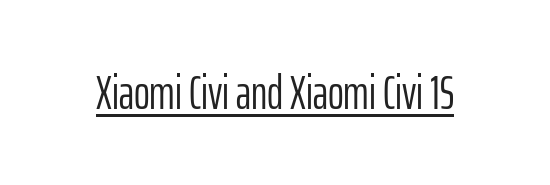
The image shows 48 px light, condensed sans-serif type, upright; set normal letter spacing, underlined; low stroke contrast and a medium x-height.
